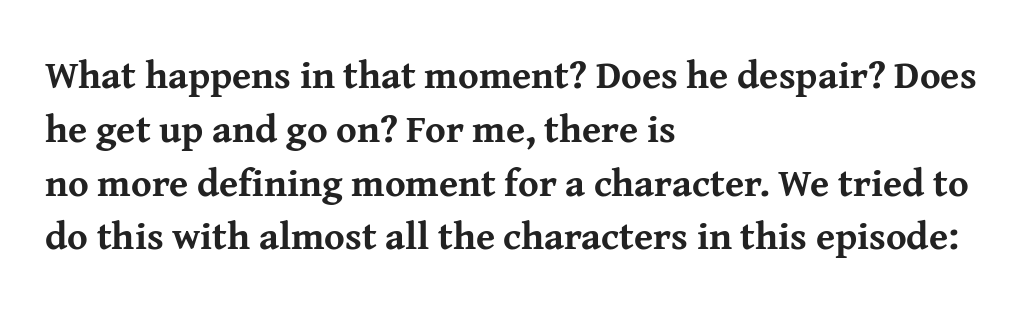
{"serif": "yes", "italic": "no", "bold": "yes", "weight": "bold", "width": "normal", "stroke_contrast": "medium", "x_height": "medium", "monospaced": "no", "underline": "no", "align": "left", "line_spacing": "normal", "line_spacing_ratio": 1.38, "letter_spacing": "normal", "letter_spacing_em": 0.0, "glyph_px": 39}
